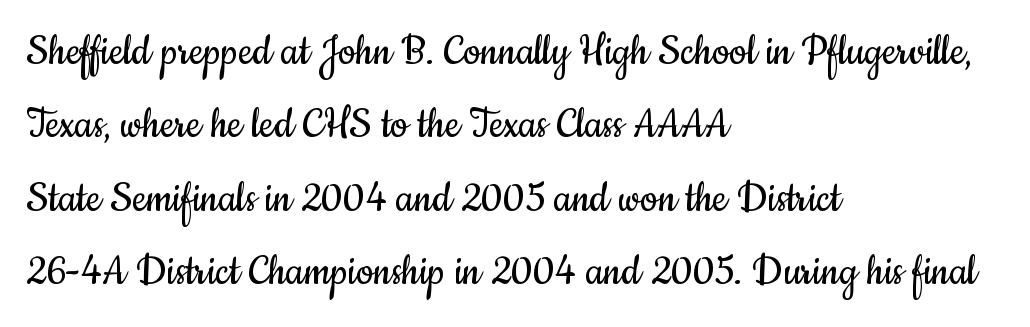
Clear beneath every line of the passage. Compared with typical paragraphs, the rows here are spaced about the same. Think of a printed novel: that variable character pitch is what you see here. No chunkiness to these letters — they're not bold. Observe the ordinary spacing: letters are neighbours, not strangers.
